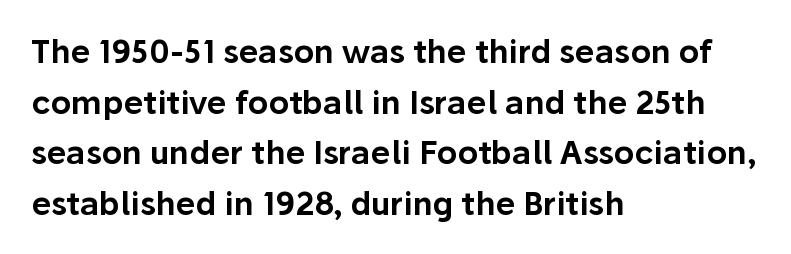
Q: Is the text italic (slanted)? A: No, it is upright.
Q: Is the typeface a serif or a sans-serif typeface? A: Sans-serif.
Q: Is the text underlined? A: No.
Q: How is the paragraph aligned? A: Left-aligned.
Q: Is the spacing between letters normal or unusually wide? A: Normal.
Q: Is the spacing between lines tight, normal or loose? A: Normal.
Q: Width (condensed, normal, or wide)? A: Normal.
Q: Stroke contrast? A: Low.
Q: x-height? A: Medium.
Q: Monospaced? A: No.
